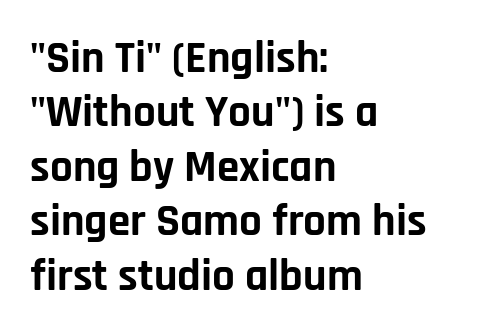
Q: Is the text bold? A: Yes.
Q: Is the text italic (slanted)? A: No, it is upright.
Q: Is the typeface a serif or a sans-serif typeface? A: Sans-serif.
Q: Is the text underlined? A: No.
Q: How is the paragraph aligned? A: Left-aligned.
Q: Is the spacing between letters normal or unusually wide? A: Normal.
Q: Width (condensed, normal, or wide)? A: Normal.
Q: Stroke contrast? A: Low.
Q: x-height? A: Large.
Q: Monospaced? A: No.
